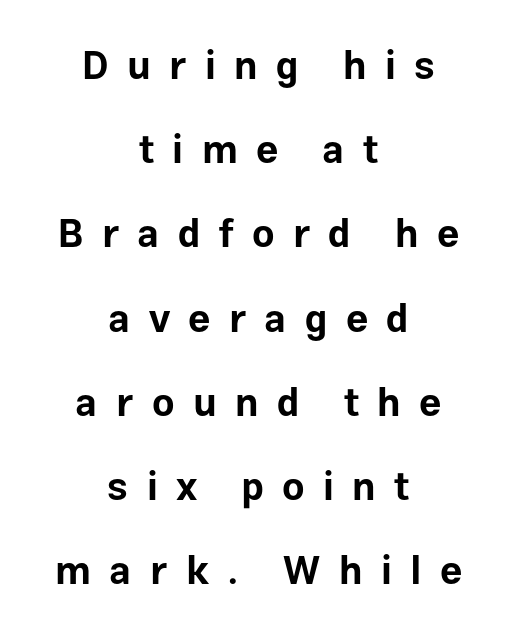
{"serif": "no", "italic": "no", "bold": "yes", "weight": "bold", "width": "normal", "stroke_contrast": "low", "x_height": "medium", "monospaced": "no", "underline": "no", "align": "center", "line_spacing": "loose", "line_spacing_ratio": 2.16, "letter_spacing": "wide", "letter_spacing_em": 0.47, "glyph_px": 39}
